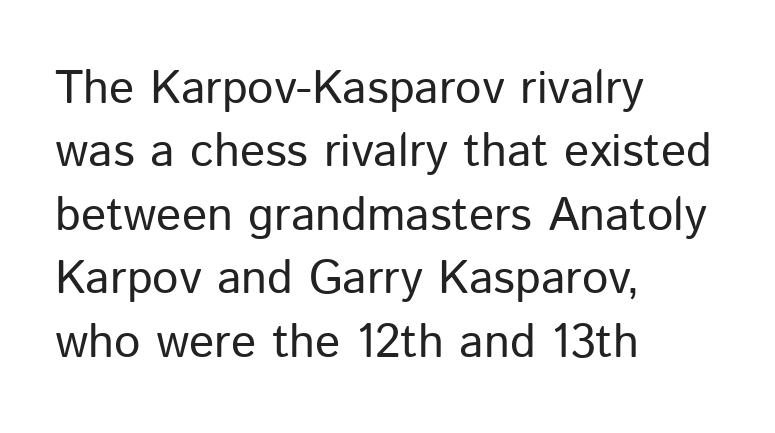
Q: Is the text bold? A: No.
Q: Is the text italic (slanted)? A: No, it is upright.
Q: Is the typeface a serif or a sans-serif typeface? A: Sans-serif.
Q: Is the text underlined? A: No.
Q: How is the paragraph aligned? A: Left-aligned.
Q: Is the spacing between letters normal or unusually wide? A: Normal.
Q: Is the spacing between lines tight, normal or loose? A: Normal.
Q: Width (condensed, normal, or wide)? A: Normal.
Q: Stroke contrast? A: Low.
Q: x-height? A: Medium.
Q: Monospaced? A: No.
